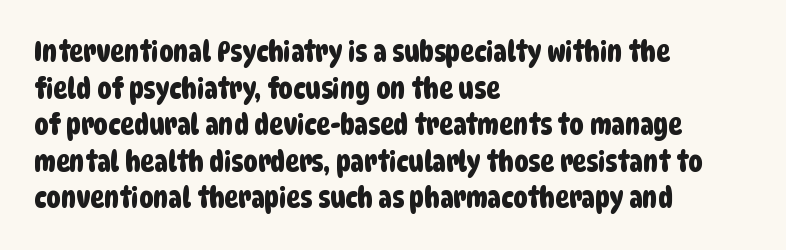
{"serif": "no", "width": "condensed", "stroke_contrast": "low", "x_height": "large", "monospaced": "no", "underline": "no", "align": "left", "line_spacing": "normal", "line_spacing_ratio": 1.26, "letter_spacing": "normal", "letter_spacing_em": 0.0, "glyph_px": 29}
